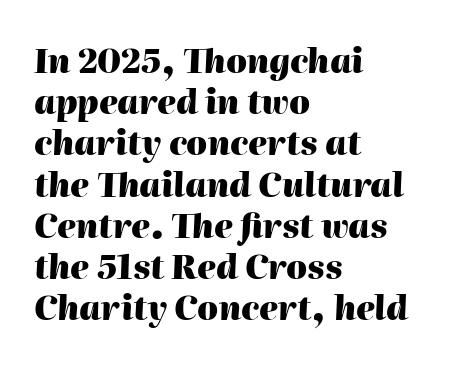
Nobody touched the tracking dial on this one. Baseline-to-baseline distance is the conventional proportion of letter height. Students, this is bold: see how much ink each stroke carries. This rendering uses left alignment, leaving the right contour irregular. The passage shown is not underscored anywhere. Slant detected: the letters are inclined.
